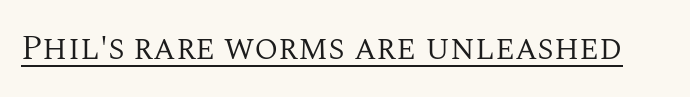
{"serif": "yes", "italic": "no", "bold": "no", "weight": "regular", "width": "normal", "stroke_contrast": "medium", "x_height": "large", "monospaced": "no", "underline": "yes", "letter_spacing": "normal", "letter_spacing_em": 0.0, "glyph_px": 35}
